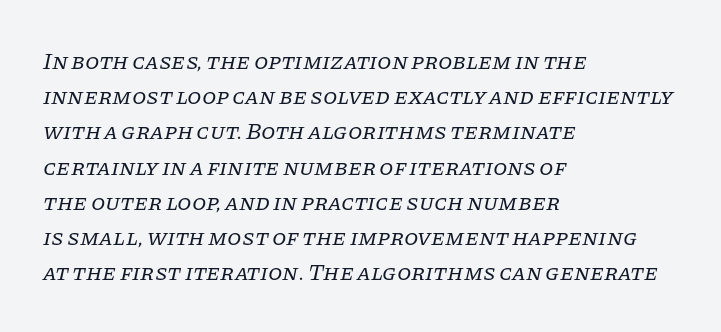
Q: Is the text bold? A: No.
Q: Is the text italic (slanted)? A: Yes, it leans right by about 11 degrees.
Q: Is the text underlined? A: No.
Q: How is the paragraph aligned? A: Left-aligned.
Q: Is the spacing between letters normal or unusually wide? A: Normal.
Q: Is the spacing between lines tight, normal or loose? A: Normal.
